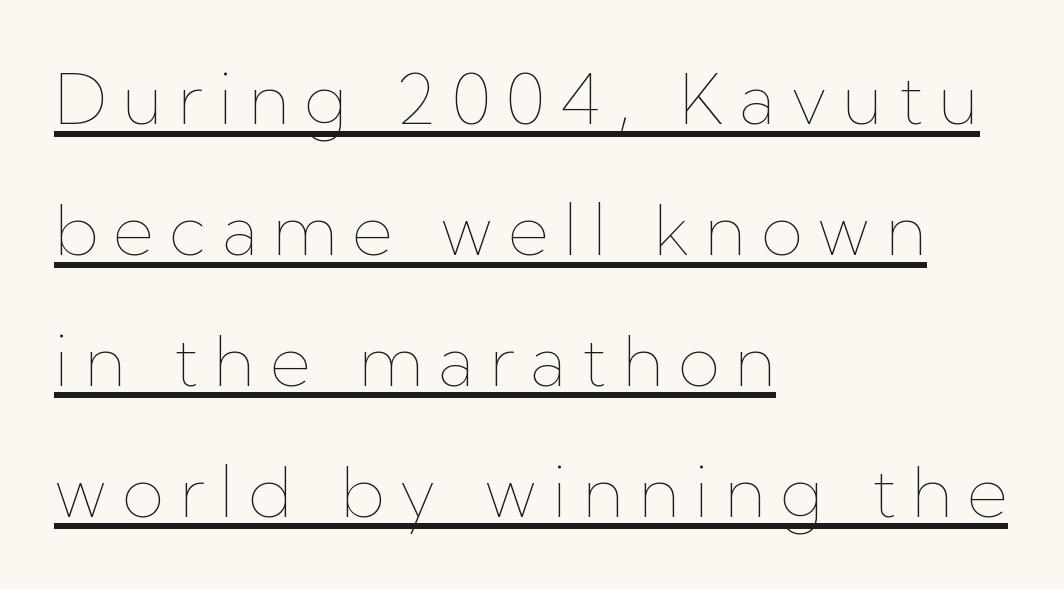
{"italic": "no", "bold": "no", "weight": "thin", "width": "normal", "stroke_contrast": "low", "x_height": "medium", "monospaced": "no", "underline": "yes", "align": "left", "line_spacing_ratio": 1.87, "letter_spacing": "wide", "letter_spacing_em": 0.21, "glyph_px": 70}
